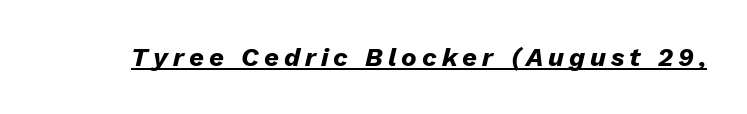
A continuous stroke trails under the words, as in a hyperlink. Compared with an ordinary text face, these strokes are far heavier — a full bold. Slant detected: the letters are inclined.
